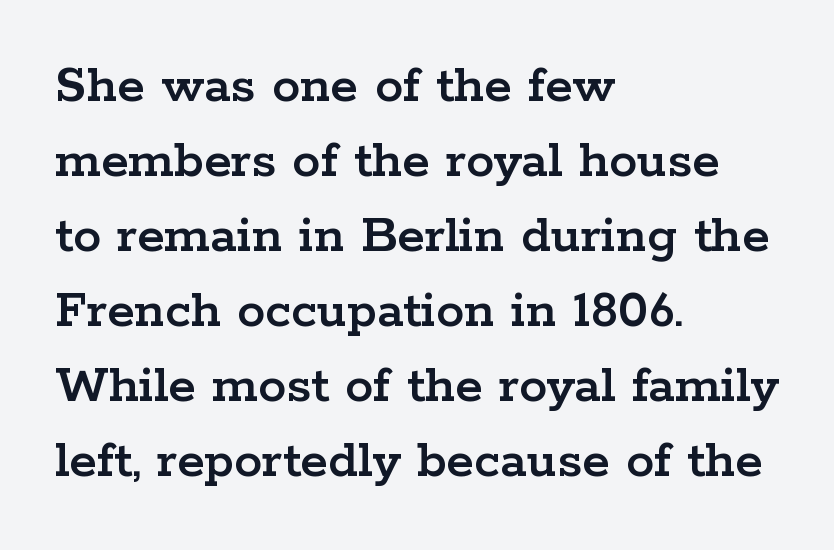
The tracking reads as untouched default to a designer's eye. Quick note: interline space is typical. The specimen omits any rule beneath the text block's lines. Spacing verdict: proportional, widths tailored to each character. Note: serifs present on the glyphs. The type sits square on the baseline with zero lean.
